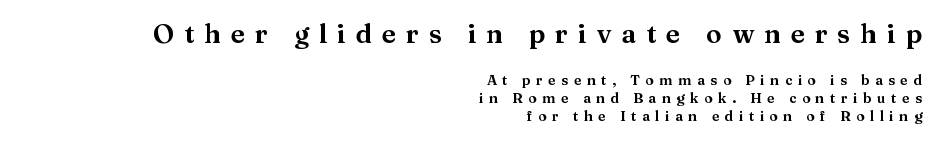
The image shows 26 px text type, upright; set right-aligned, normal line spacing (1.29x), unusually wide letter spacing (+0.39 em), not underlined; the first (top) block is 1.86x larger.
